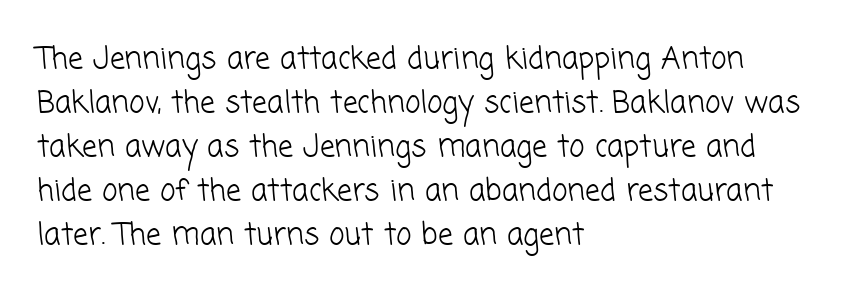
Each letter keeps its own natural width here, so spacing adapts to shape. Unbolded letterforms with no extra heft. Honestly, the row spacing looks completely unremarkable. Left-aligned paragraph, ragged on the right. Does the type have serifs? No, each stem ends abruptly.
